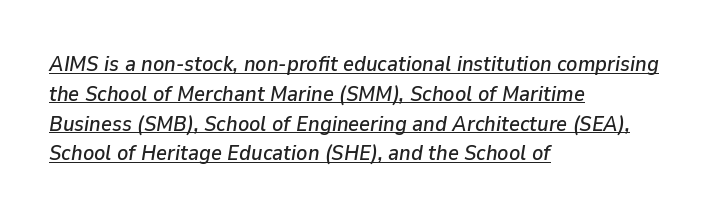
The image shows 21 px text type, italic (leaning right); set left-aligned, normal line spacing (1.42x), normal letter spacing, underlined.
